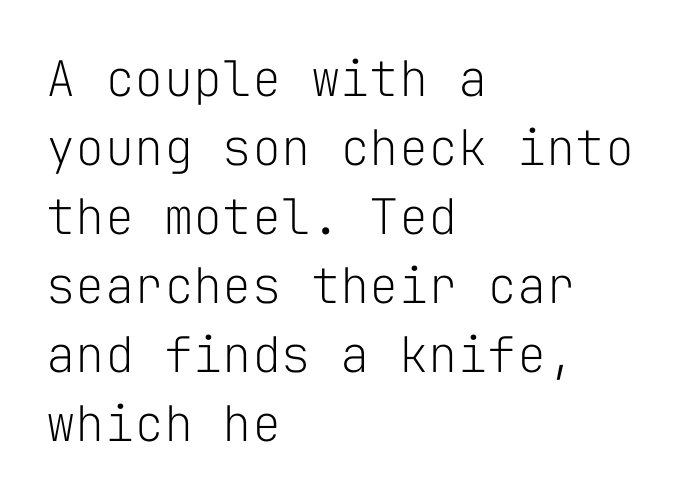
Descenders are the only things crossing below the line. No heavy texture on the line: the type isn't bold. Reading down the block, your eye returns to a fixed left position each line. The passage shown has conventional tracking throughout.
